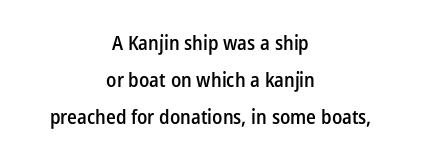
{"italic": "no", "bold": "semi", "underline": "no", "align": "center", "line_spacing_ratio": 1.86, "letter_spacing": "normal", "letter_spacing_em": 0.0, "glyph_px": 20}
